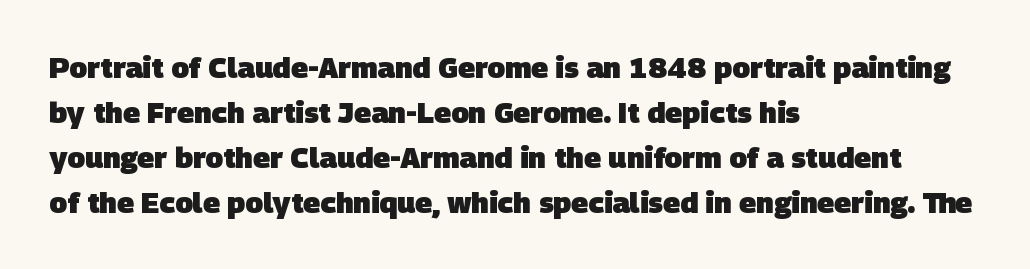
The image shows 29 px heavy sans-serif type; set left-aligned, normal line spacing (1.55x), normal letter spacing, not underlined; low stroke contrast and a large x-height.
